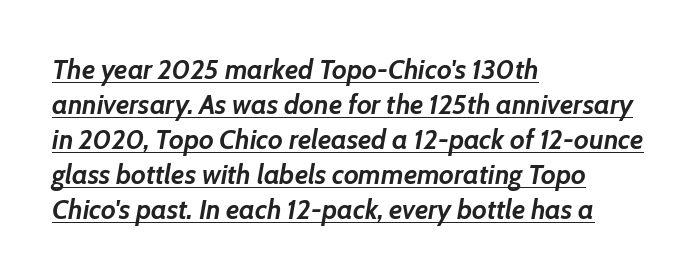
Q: Is the text bold? A: Yes.
Q: Is the text italic (slanted)? A: Yes, it leans right by about 7 degrees.
Q: Is the text underlined? A: Yes.
Q: How is the paragraph aligned? A: Left-aligned.
Q: Is the spacing between letters normal or unusually wide? A: Normal.
Q: Is the spacing between lines tight, normal or loose? A: Normal.
